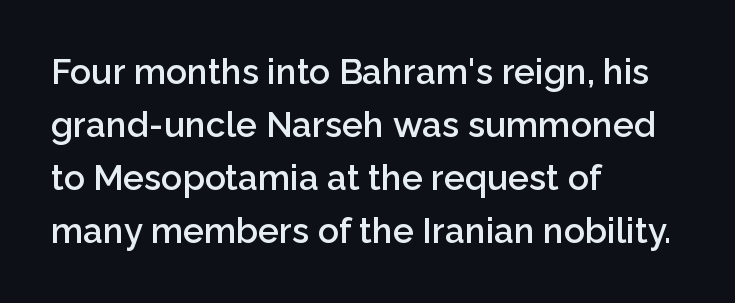
Q: Is the text bold? A: Semi-bold.
Q: Is the text italic (slanted)? A: No, it is upright.
Q: Is the typeface a serif or a sans-serif typeface? A: Sans-serif.
Q: Is the text underlined? A: No.
Q: How is the paragraph aligned? A: Left-aligned.
Q: Is the spacing between letters normal or unusually wide? A: Normal.
Q: Is the spacing between lines tight, normal or loose? A: Normal.
Q: Width (condensed, normal, or wide)? A: Normal.
Q: Stroke contrast? A: Low.
Q: x-height? A: Medium.
Q: Monospaced? A: No.
